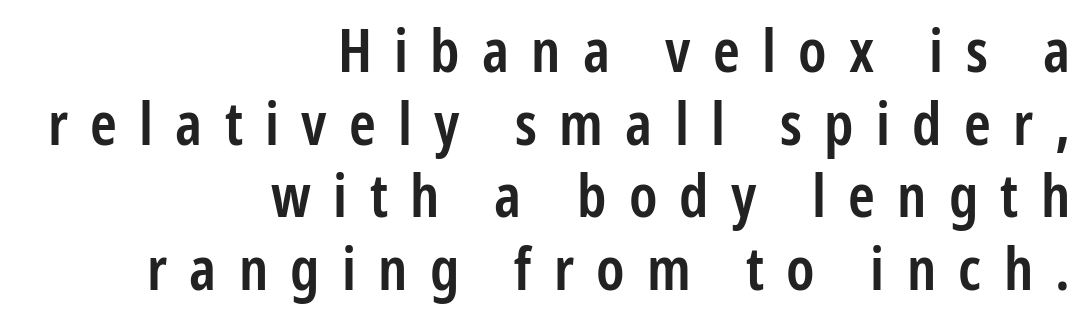
There is plenty of visible air inserted between adjacent glyphs. The specimen omits any rule beneath the text block's lines. One-word summary of the alignment: right. Does the type have serifs? No, each stem ends abruptly. A typesetter would call this proportional, since set widths differ per character. The specimen reads as upright at a glance.
